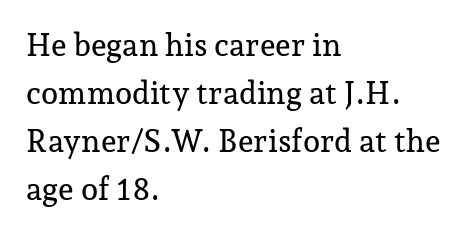
The image shows 31 px serif type, upright; set left-aligned, normal line spacing (1.55x), normal letter spacing, not underlined; low stroke contrast and a medium x-height.
